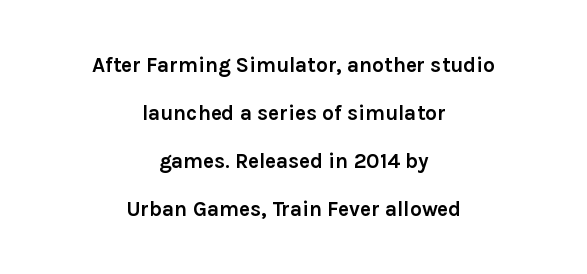
Q: Is the text bold? A: Yes.
Q: Is the text italic (slanted)? A: No, it is upright.
Q: Is the text underlined? A: No.
Q: How is the paragraph aligned? A: Centered.
Q: Is the spacing between letters normal or unusually wide? A: Normal.
Q: Is the spacing between lines tight, normal or loose? A: Loose.
